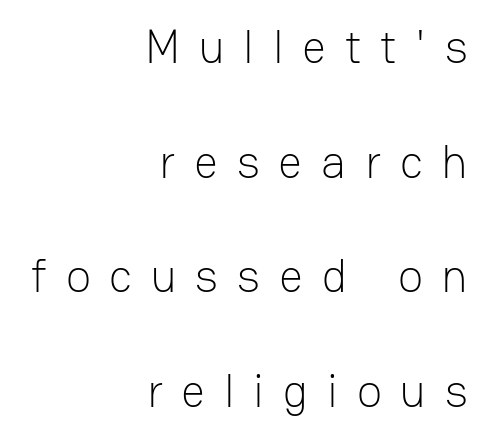
The image shows 47 px light sans-serif type, upright; set right-aligned, loose line spacing (2.44x), unusually wide letter spacing (+0.4 em), not underlined; low stroke contrast and a medium x-height.
